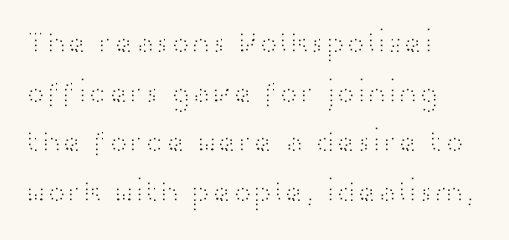
The image shows 31 px light, wide sans-serif type, upright; set normal line spacing (1.6x), normal letter spacing, not underlined; high stroke contrast and a medium x-height.
